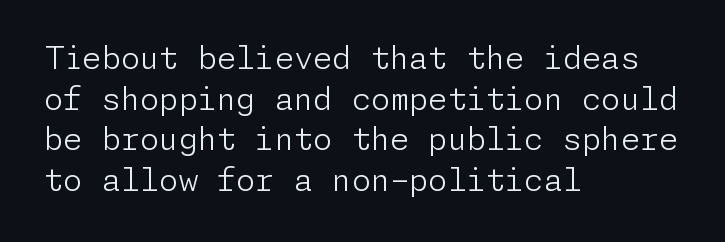
{"serif": "no", "italic": "no", "bold": "no", "weight": "light", "width": "normal", "stroke_contrast": "low", "x_height": "medium", "underline": "no", "align": "left", "line_spacing": "normal", "line_spacing_ratio": 1.31, "letter_spacing": "normal", "letter_spacing_em": 0.0, "glyph_px": 31}
